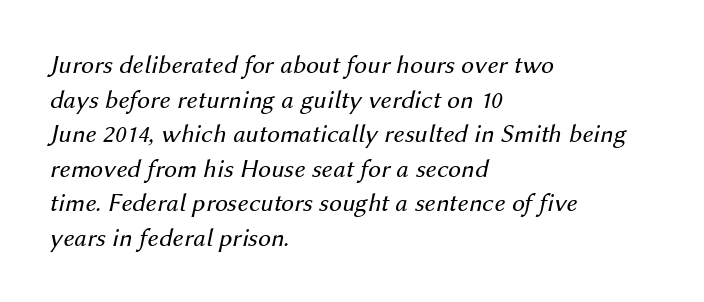
Short note: letters normally spaced. The font's italic variant was chosen for this text. These lines are set flush left with a ragged right edge. Normally led — the rows are evenly, conventionally spaced. The strip under each line holds only bare page.
